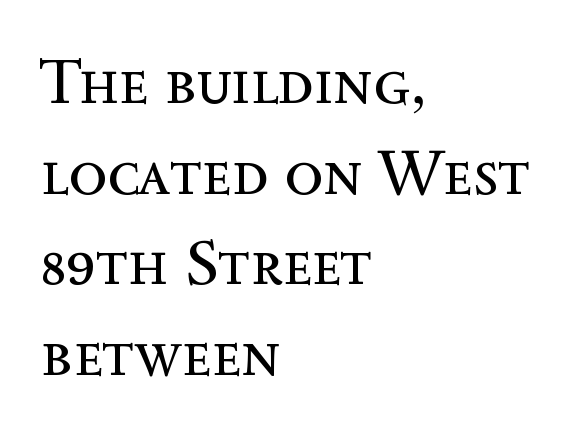
Default kerning and tracking; the words read as compact shapes. This reads as an unemphasized weight, regular at the heaviest. Underlining? Definitely not there. It's the straight-up-and-down kind of type.
